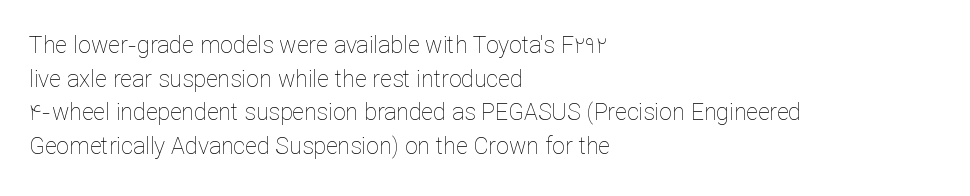
The image shows 23 px text type, upright; set left-aligned, normal line spacing (1.46x), normal letter spacing, not underlined.
